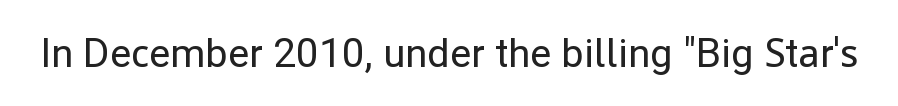
Q: Is the text bold? A: No.
Q: Is the text italic (slanted)? A: No, it is upright.
Q: Is the typeface a serif or a sans-serif typeface? A: Sans-serif.
Q: Is the text underlined? A: No.
Q: Is the spacing between letters normal or unusually wide? A: Normal.
Q: Width (condensed, normal, or wide)? A: Normal.
Q: Stroke contrast? A: Low.
Q: x-height? A: Medium.
Q: Monospaced? A: No.
